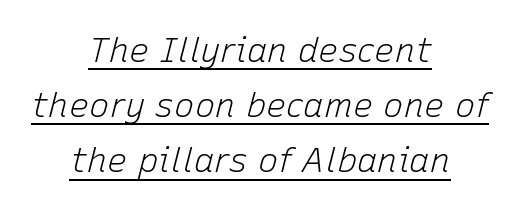
{"italic": "yes", "lean": "right", "slant_degrees": 15, "bold": "no", "weight": "light", "width": "normal", "stroke_contrast": "low", "x_height": "medium", "monospaced": "no", "underline": "yes", "align": "center", "line_spacing": "normal", "line_spacing_ratio": 1.62, "letter_spacing": "normal", "letter_spacing_em": 0.0, "glyph_px": 34}
